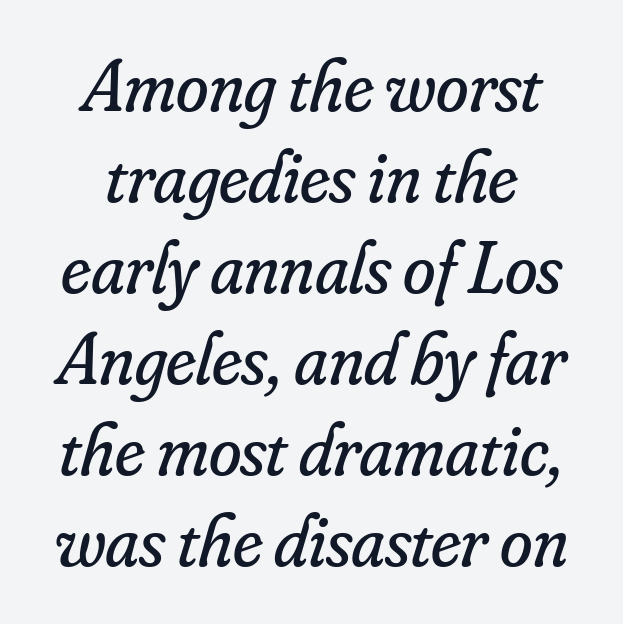
Q: Is the text bold? A: No.
Q: Is the text italic (slanted)? A: Yes, it leans right by about 16 degrees.
Q: Is the typeface a serif or a sans-serif typeface? A: Serif.
Q: Is the text underlined? A: No.
Q: How is the paragraph aligned? A: Centered.
Q: Is the spacing between letters normal or unusually wide? A: Normal.
Q: Width (condensed, normal, or wide)? A: Normal.
Q: Stroke contrast? A: Low.
Q: x-height? A: Small.
Q: Monospaced? A: No.
